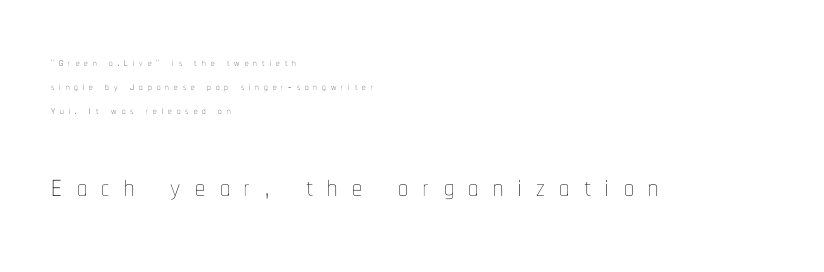
Letters rest on an invisible, unmarked baseline. Two sizes are in play, and the larger belongs to the second block. Character widths vary here, with narrow letters taking less room than wide ones. The strokes carry an ordinary text weight at most. Every row of glyphs begins at an identical x-position on the left. Observe the wide spacing: letters keep a clear distance from each other.
